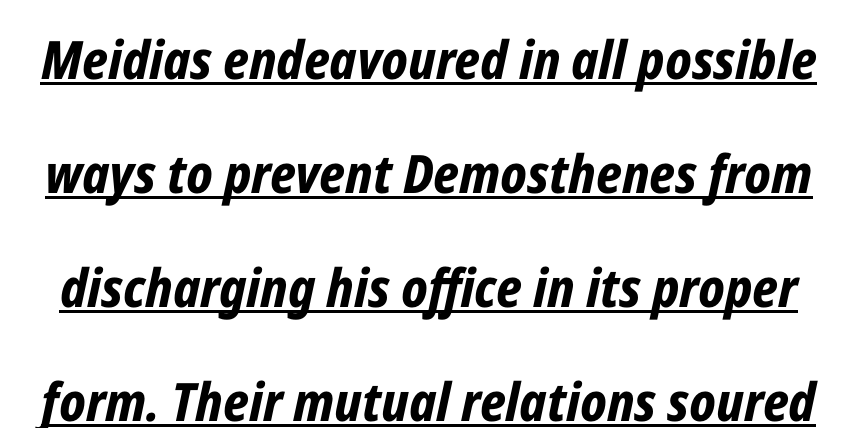
The image shows 53 px bold, condensed type, italic (leaning right); set loose line spacing (2.15x), normal letter spacing, underlined; low stroke contrast and a medium x-height.
